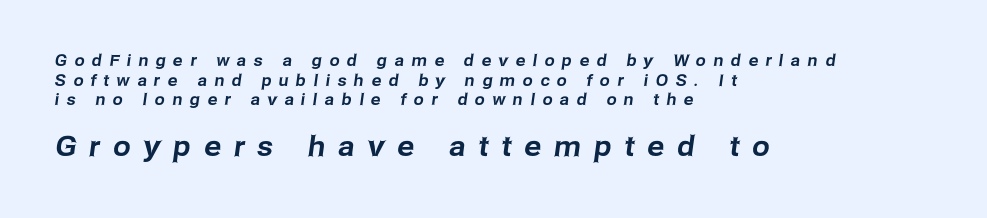
{"serif": "no", "width": "normal", "stroke_contrast": "low", "x_height": "medium", "monospaced": "no", "underline": "no", "align": "left", "line_spacing_ratio": 1.23, "letter_spacing": "wide", "letter_spacing_em": 0.47, "larger_block": "second", "size_ratio": 1.75, "glyph_px": 28}
